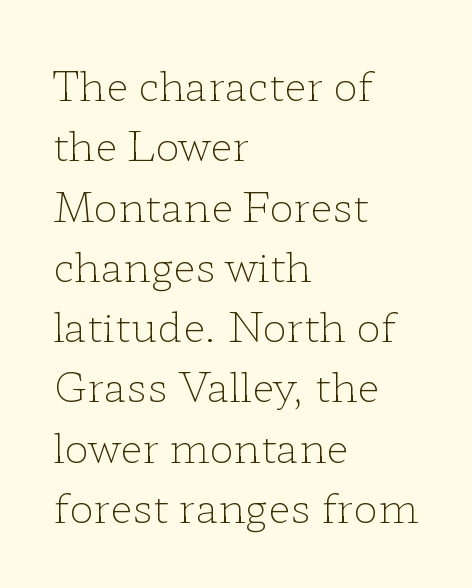
The passage shown is typed in a proportional face where columns would drift. Is the type heavy? It reads as light-to-regular instead. The space beneath each line is pristine and unruled. If you drew a ruler down the left edge, every line would touch it.
